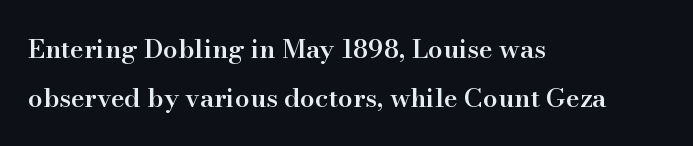
{"italic": "no", "bold": "semi", "underline": "no", "align": "left", "line_spacing_ratio": 1.87, "letter_spacing": "normal", "letter_spacing_em": 0.0, "glyph_px": 26}
